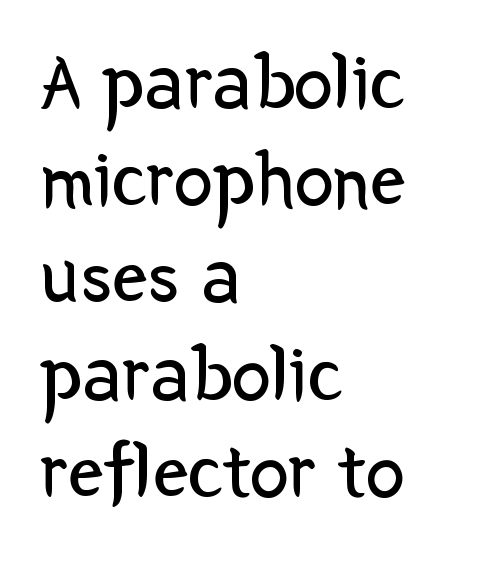
The image shows 79 px regular-weight sans-serif type, upright; set left-aligned, line spacing 1.23x, normal letter spacing, not underlined; low stroke contrast and a medium x-height.
